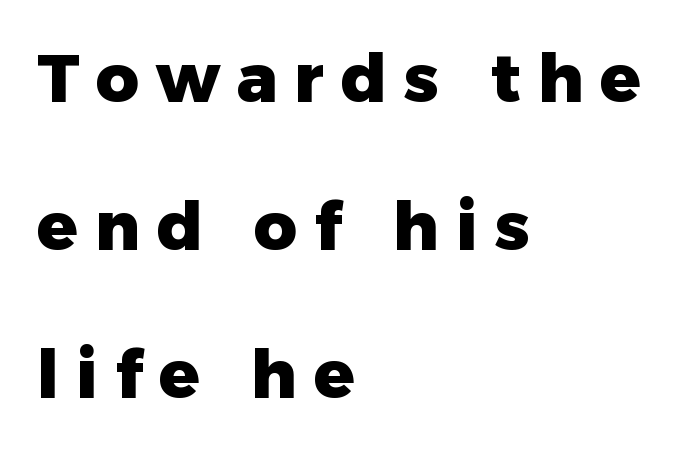
{"serif": "no", "italic": "no", "bold": "yes", "weight": "heavy", "width": "normal", "stroke_contrast": "low", "x_height": "medium", "monospaced": "no", "underline": "no", "align": "left", "line_spacing": "loose", "line_spacing_ratio": 2.21, "letter_spacing": "wide", "letter_spacing_em": 0.25, "glyph_px": 67}
